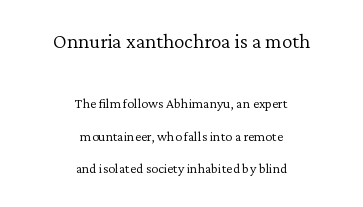
{"italic": "no", "bold": "no", "underline": "no", "align": "center", "line_spacing": "loose", "line_spacing_ratio": 2.34, "letter_spacing": "normal", "letter_spacing_em": 0.0, "larger_block": "first", "size_ratio": 1.5, "glyph_px": 21}
